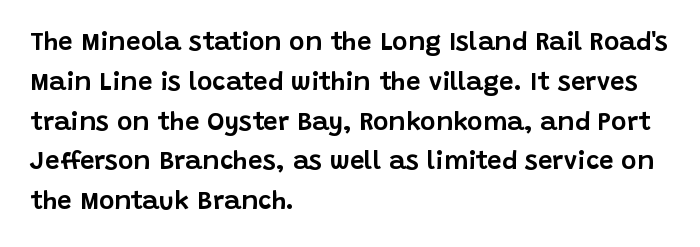
{"italic": "no", "underline": "no", "align": "left", "line_spacing": "normal", "line_spacing_ratio": 1.53, "letter_spacing": "normal", "letter_spacing_em": 0.0, "glyph_px": 26}
